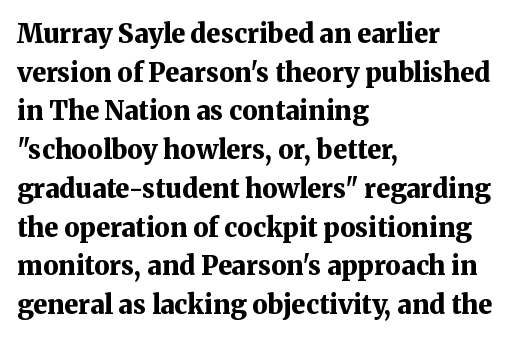
Q: Is the text bold? A: Yes.
Q: Is the text italic (slanted)? A: No, it is upright.
Q: Is the text underlined? A: No.
Q: How is the paragraph aligned? A: Left-aligned.
Q: Is the spacing between letters normal or unusually wide? A: Normal.
Q: Is the spacing between lines tight, normal or loose? A: Normal.
